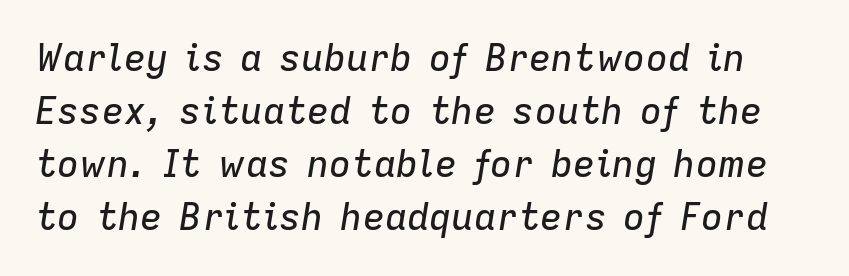
Q: Is the text italic (slanted)? A: Yes, it leans right by about 9 degrees.
Q: Is the text underlined? A: No.
Q: Is the spacing between letters normal or unusually wide? A: Normal.
Q: Is the spacing between lines tight, normal or loose? A: Normal.
Q: Width (condensed, normal, or wide)? A: Normal.
Q: Stroke contrast? A: Low.
Q: x-height? A: Medium.
Q: Monospaced? A: No.
